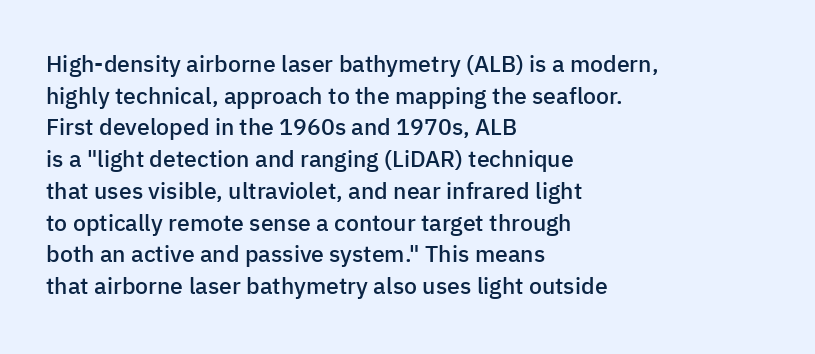
The image shows 23 px text type, upright; set left-aligned, normal line spacing (1.38x), normal letter spacing, not underlined.
